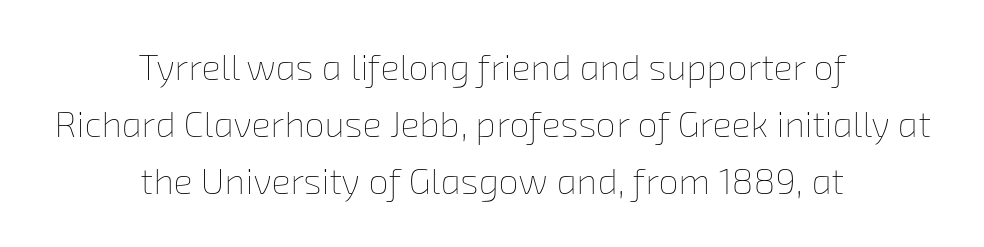
The paragraph has two soft edges and a firm central axis. Letters have the restrained weight of plain body copy at most. Vertically, the passage feels balanced, rows spaced as you'd expect. Beneath every word, the page is bare.
